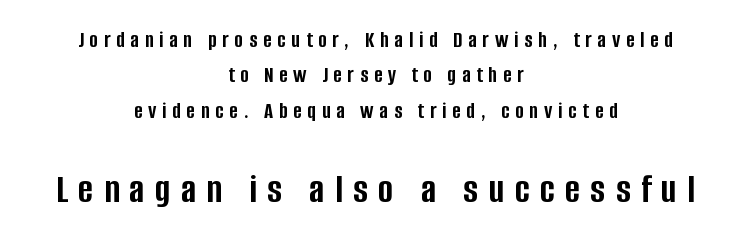
{"serif": "no", "italic": "no", "bold": "yes", "weight": "semibold", "width": "condensed", "stroke_contrast": "low", "x_height": "large", "monospaced": "no", "underline": "no", "align": "center", "line_spacing": "normal", "line_spacing_ratio": 1.54, "letter_spacing": "wide", "letter_spacing_em": 0.25, "larger_block": "second", "size_ratio": 1.78, "glyph_px": 41}
